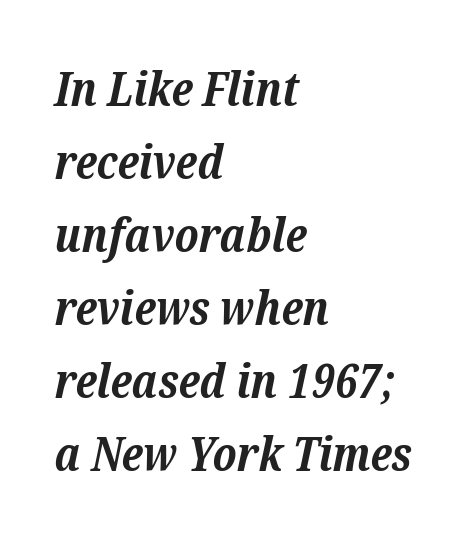
{"serif": "yes", "italic": "yes", "lean": "right", "slant_degrees": 12, "bold": "yes", "weight": "bold", "width": "normal", "stroke_contrast": "low", "x_height": "medium", "monospaced": "no", "underline": "no", "align": "left", "line_spacing": "normal", "line_spacing_ratio": 1.52, "letter_spacing": "normal", "letter_spacing_em": 0.0, "glyph_px": 48}
